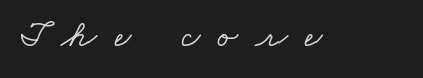
Character widths vary here, with narrow letters taking less room than wide ones. Letterform terminals end in serifs throughout the passage. The gap between lines stays unmarked. Glyph-to-glyph distance is far greater than everyday printed text.
